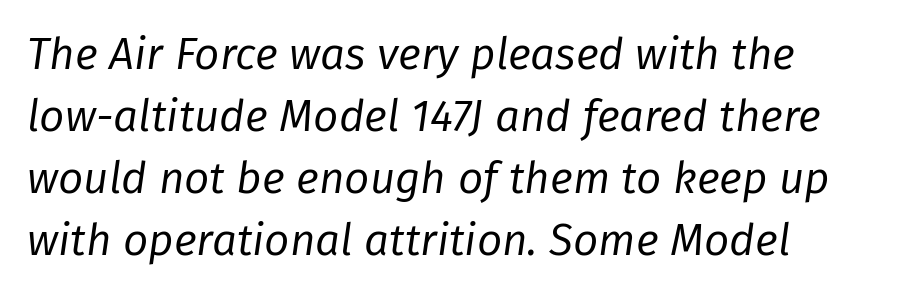
{"italic": "yes", "lean": "right", "slant_degrees": 8, "bold": "no", "weight": "regular", "width": "normal", "stroke_contrast": "low", "x_height": "medium", "monospaced": "no", "underline": "no", "align": "left", "line_spacing": "normal", "line_spacing_ratio": 1.41, "letter_spacing": "normal", "letter_spacing_em": 0.0, "glyph_px": 44}
